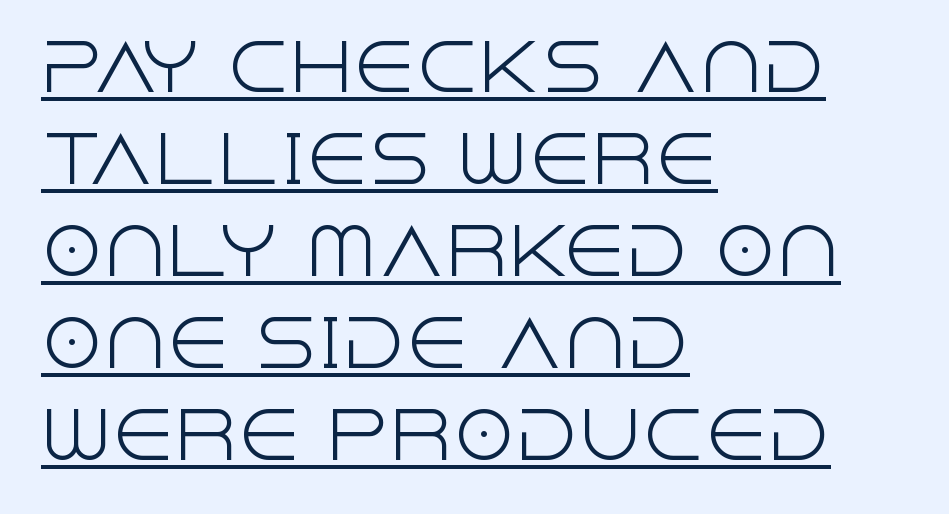
Q: Is the text bold? A: No.
Q: Is the text italic (slanted)? A: No, it is upright.
Q: Is the typeface a serif or a sans-serif typeface? A: Sans-serif.
Q: Is the text underlined? A: Yes.
Q: How is the paragraph aligned? A: Left-aligned.
Q: Is the spacing between letters normal or unusually wide? A: Normal.
Q: Is the spacing between lines tight, normal or loose? A: Normal.
Q: Width (condensed, normal, or wide)? A: Normal.
Q: x-height? A: Large.
Q: Monospaced? A: No.
